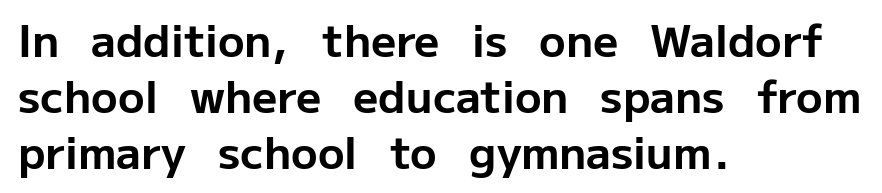
This rendering uses left alignment, leaving the right contour irregular. Normally led — the rows are evenly, conventionally spaced. Default kerning and tracking; the words read as compact shapes. The typography opts for an upright posture over an oblique one.
